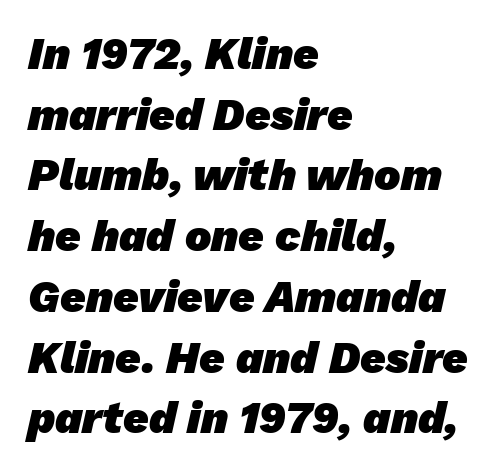
Q: Is the text bold? A: Yes.
Q: Is the typeface a serif or a sans-serif typeface? A: Sans-serif.
Q: Is the text underlined? A: No.
Q: How is the paragraph aligned? A: Left-aligned.
Q: Is the spacing between letters normal or unusually wide? A: Normal.
Q: Is the spacing between lines tight, normal or loose? A: Normal.
Q: Width (condensed, normal, or wide)? A: Normal.
Q: Stroke contrast? A: Low.
Q: x-height? A: Medium.
Q: Monospaced? A: No.
